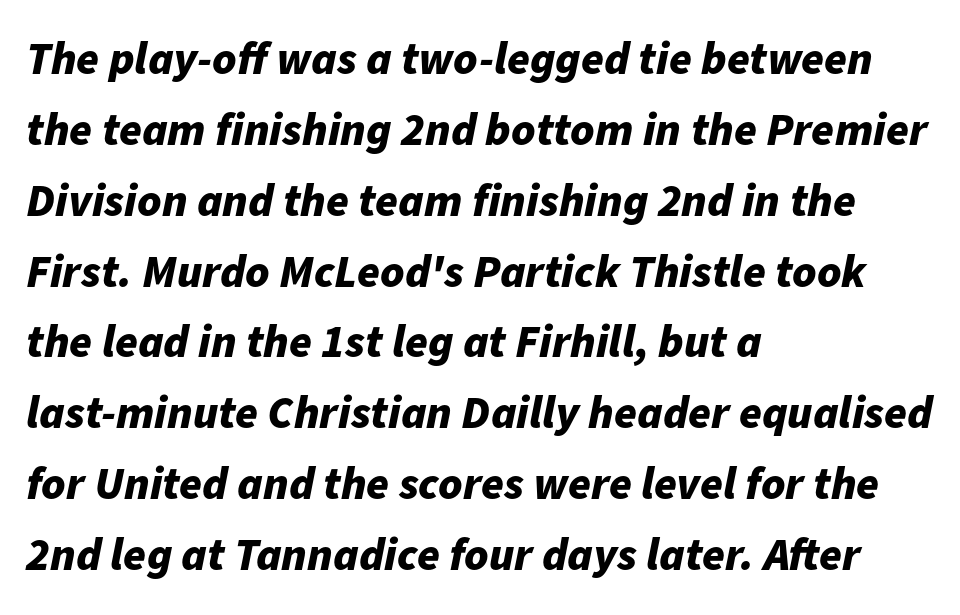
Q: Is the text bold? A: Yes.
Q: Is the text italic (slanted)? A: Yes, it leans right by about 11 degrees.
Q: Is the text underlined? A: No.
Q: How is the paragraph aligned? A: Left-aligned.
Q: Is the spacing between letters normal or unusually wide? A: Normal.
Q: Is the spacing between lines tight, normal or loose? A: Normal.
Q: Width (condensed, normal, or wide)? A: Normal.
Q: Stroke contrast? A: Low.
Q: x-height? A: Medium.
Q: Monospaced? A: No.
